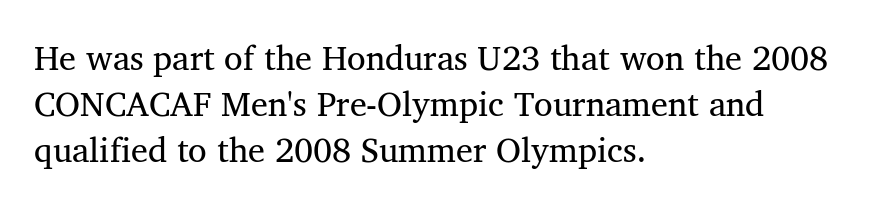
Font category for this specimen: serif. The paragraph shown leans on its left margin. The passage shown stacks its lines at a standard gap. Spacing between characters is what you'd get straight out of the box. Posture: vertical.
